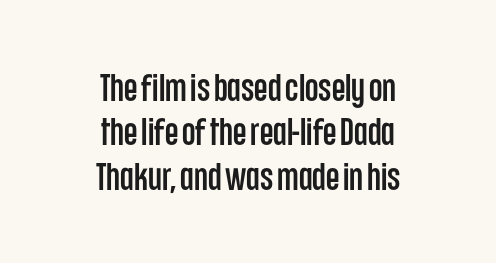
{"serif": "no", "italic": "no", "width": "condensed", "stroke_contrast": "low", "x_height": "large", "monospaced": "no", "underline": "no", "align": "center", "line_spacing": "tight", "line_spacing_ratio": 1.14, "letter_spacing": "normal", "letter_spacing_em": 0.0, "glyph_px": 39}
